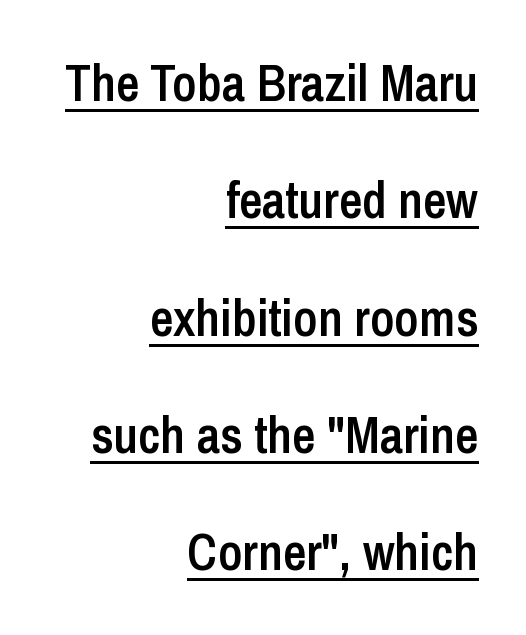
{"serif": "no", "italic": "no", "bold": "semi", "weight": "semibold", "width": "condensed", "stroke_contrast": "low", "x_height": "medium", "monospaced": "no", "underline": "yes", "align": "right", "line_spacing": "loose", "line_spacing_ratio": 2.3, "letter_spacing": "normal", "letter_spacing_em": 0.0, "glyph_px": 51}
